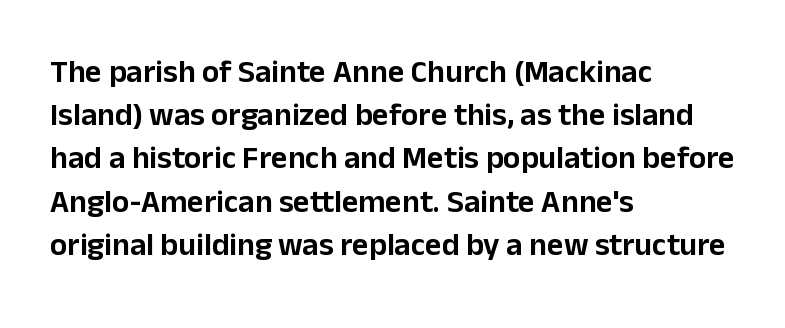
Quick note: underline off. Proportional: the letters do not fall into vertical columns. Leftover space on each line is placed entirely after the last word. These lines are composed in type without serifs.
